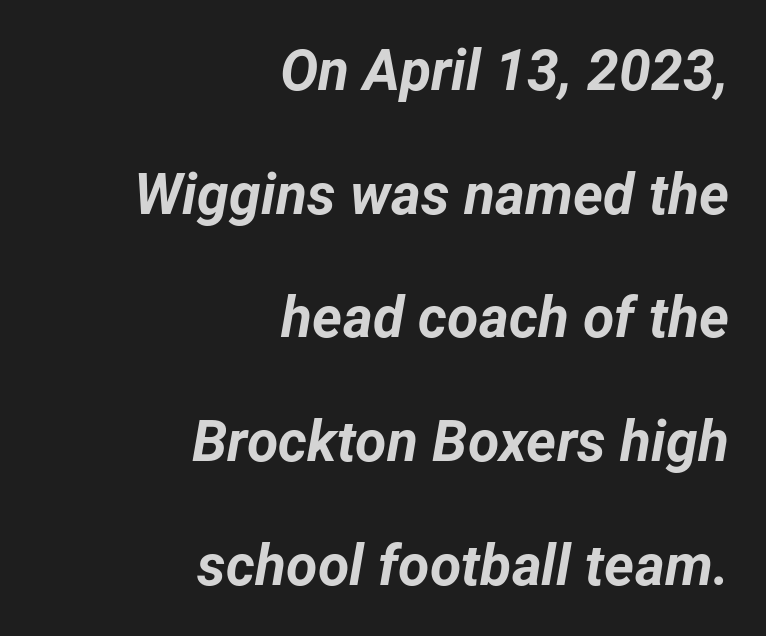
No word sits above an underline. Reading down the column, the eye jumps a long way to each next line. Each line ends at the same right margin while the left side varies. Spacing verdict: proportional, widths tailored to each character.
